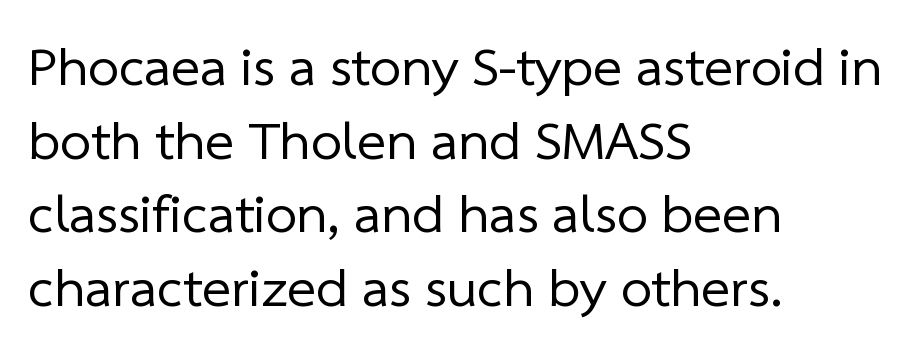
The image shows 55 px regular-weight sans-serif type; set left-aligned, normal line spacing (1.34x), normal letter spacing, not underlined; low stroke contrast and a medium x-height.
